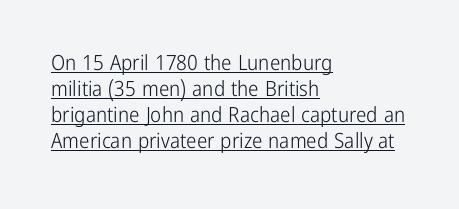
Q: Is the text bold? A: No.
Q: Is the text italic (slanted)? A: No, it is upright.
Q: Is the text underlined? A: Yes.
Q: How is the paragraph aligned? A: Left-aligned.
Q: Is the spacing between letters normal or unusually wide? A: Normal.
